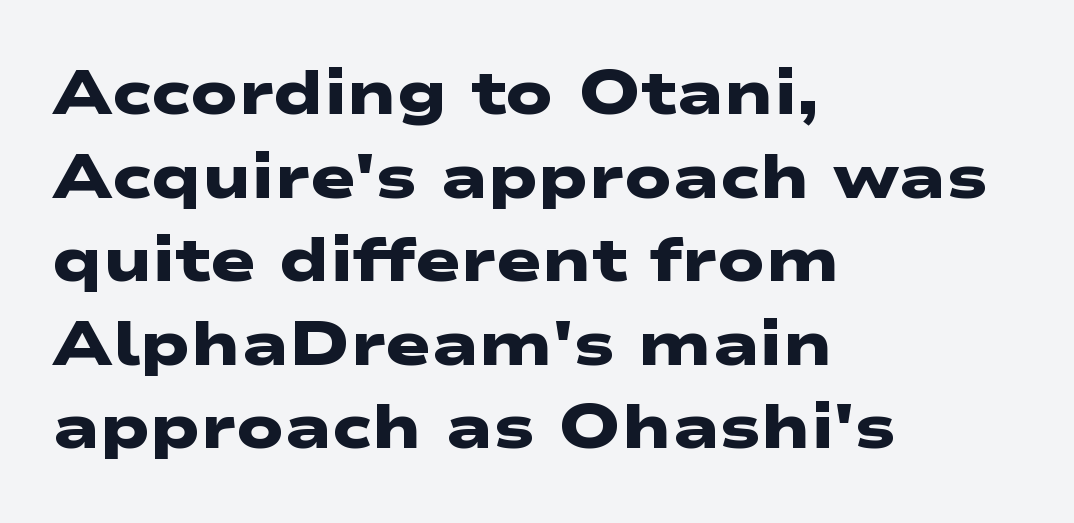
{"serif": "no", "bold": "yes", "weight": "heavy", "width": "wide", "stroke_contrast": "low", "x_height": "medium", "monospaced": "no", "underline": "no", "align": "left", "line_spacing": "normal", "line_spacing_ratio": 1.37, "letter_spacing": "normal", "letter_spacing_em": 0.0, "glyph_px": 61}
